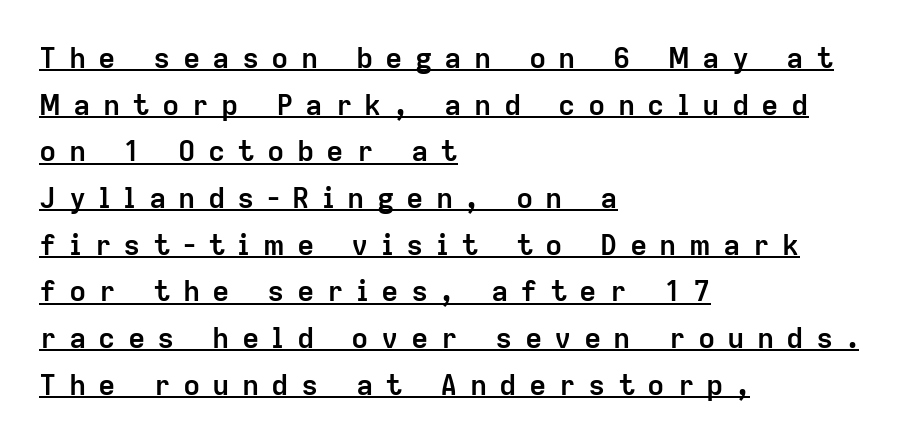
{"serif": "no", "italic": "no", "bold": "yes", "weight": "semibold", "width": "normal", "stroke_contrast": "low", "x_height": "medium", "monospaced": "no", "underline": "yes", "align": "left", "line_spacing": "normal", "line_spacing_ratio": 1.61, "letter_spacing": "wide", "letter_spacing_em": 0.42, "glyph_px": 29}
